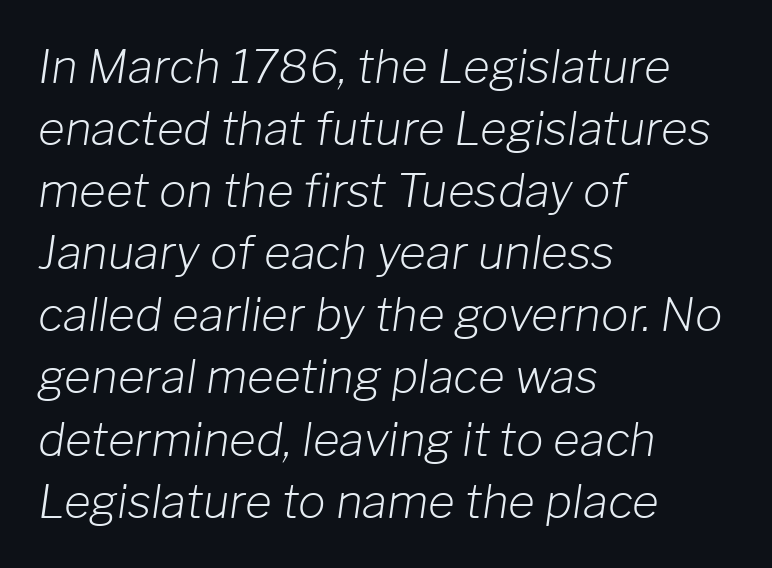
The image shows 46 px light type, italic (leaning right); set left-aligned, normal line spacing (1.35x), normal letter spacing, not underlined; low stroke contrast and a medium x-height.
